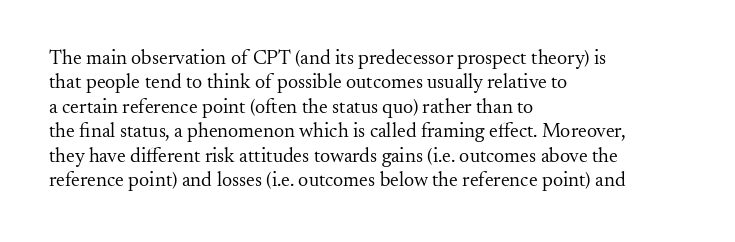
The image shows 20 px text type, upright; set left-aligned, line spacing 1.22x, normal letter spacing, not underlined.
